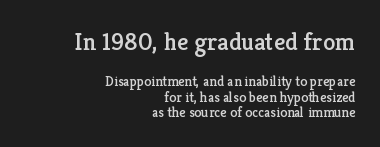
{"italic": "no", "underline": "no", "align": "right", "line_spacing": "tight", "line_spacing_ratio": 1.1, "letter_spacing": "normal", "letter_spacing_em": 0.0, "larger_block": "first", "size_ratio": 1.79, "glyph_px": 25}
